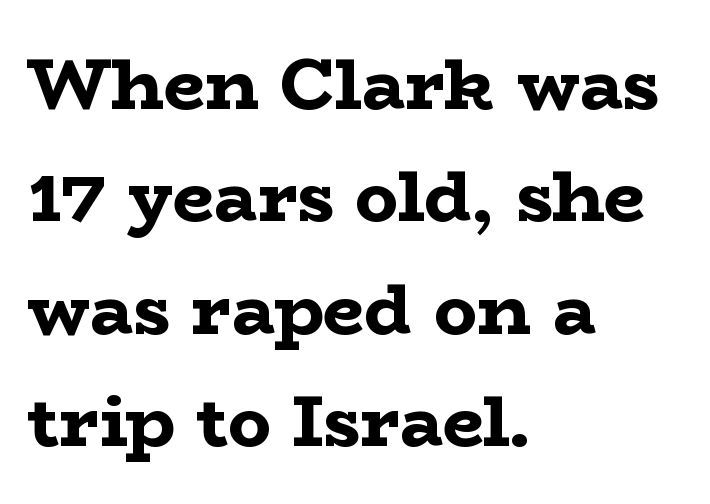
Q: Is the text bold? A: Yes.
Q: Is the text italic (slanted)? A: No, it is upright.
Q: Is the typeface a serif or a sans-serif typeface? A: Serif.
Q: Is the text underlined? A: No.
Q: How is the paragraph aligned? A: Left-aligned.
Q: Is the spacing between letters normal or unusually wide? A: Normal.
Q: Is the spacing between lines tight, normal or loose? A: Normal.
Q: Width (condensed, normal, or wide)? A: Wide.
Q: Stroke contrast? A: Low.
Q: x-height? A: Medium.
Q: Monospaced? A: No.
